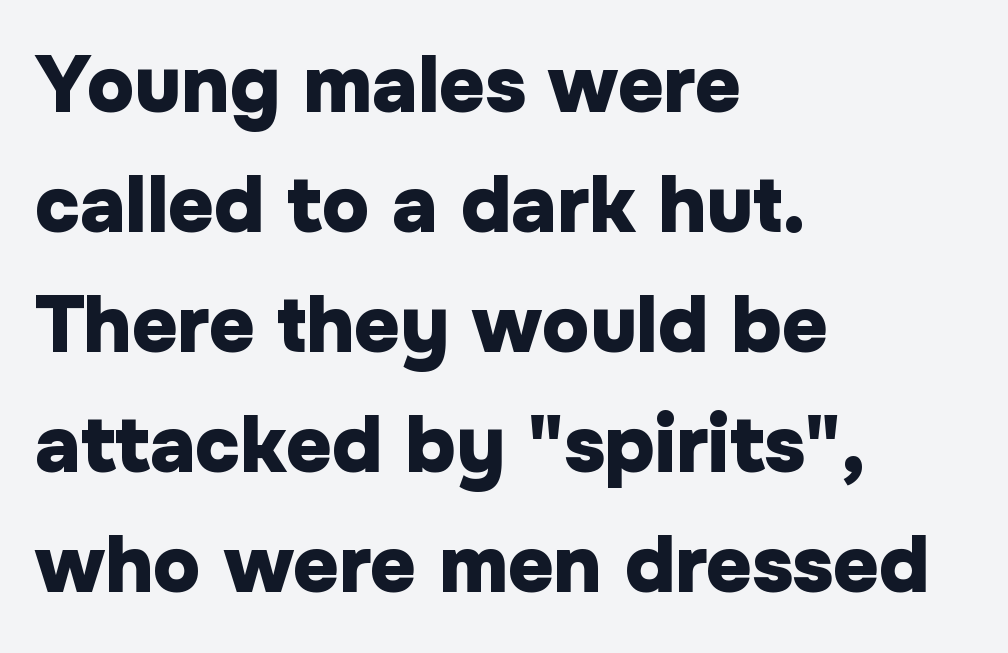
{"serif": "no", "italic": "no", "bold": "yes", "weight": "heavy", "width": "normal", "stroke_contrast": "low", "x_height": "medium", "monospaced": "no", "underline": "no", "align": "left", "line_spacing": "normal", "line_spacing_ratio": 1.52, "letter_spacing": "normal", "letter_spacing_em": 0.0, "glyph_px": 79}
